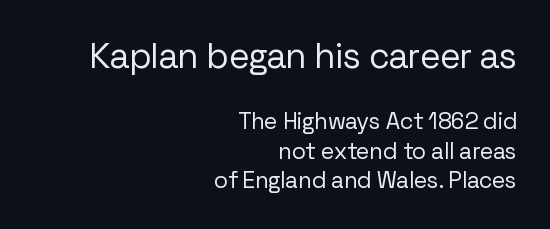
{"serif": "no", "italic": "no", "bold": "no", "weight": "regular", "width": "normal", "stroke_contrast": "low", "x_height": "medium", "monospaced": "no", "underline": "no", "align": "right", "line_spacing": "normal", "line_spacing_ratio": 1.29, "letter_spacing": "normal", "letter_spacing_em": 0.0, "larger_block": "first", "size_ratio": 1.52, "glyph_px": 35}
